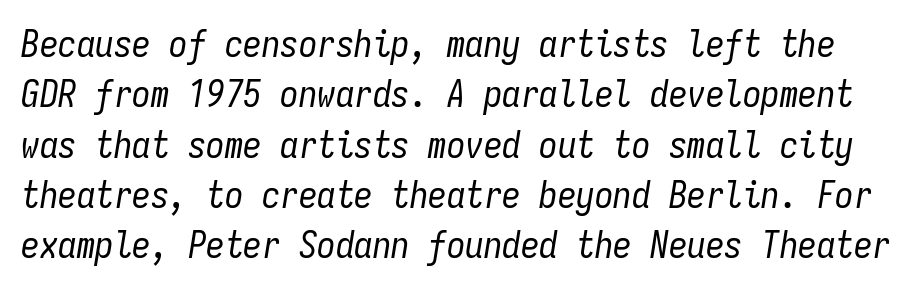
The image shows 37 px regular-weight, condensed type, italic (leaning right), monospaced; set normal line spacing (1.36x), normal letter spacing, not underlined; low stroke contrast and a medium x-height.
